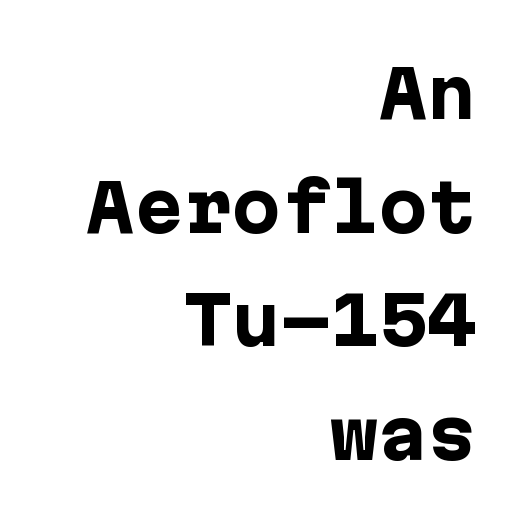
The rag falls on the left side of this text block. The typeface chosen for these lines omits serifs. The letters stand upright; this is a roman face. Letter spacing: default. The space directly below the letters is spotless.
